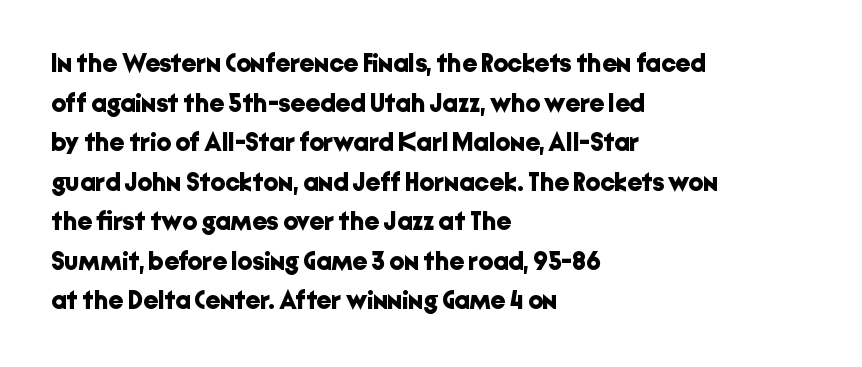
{"italic": "no", "bold": "yes", "underline": "no", "align": "left", "line_spacing": "normal", "line_spacing_ratio": 1.52, "letter_spacing": "normal", "letter_spacing_em": 0.0, "glyph_px": 26}
